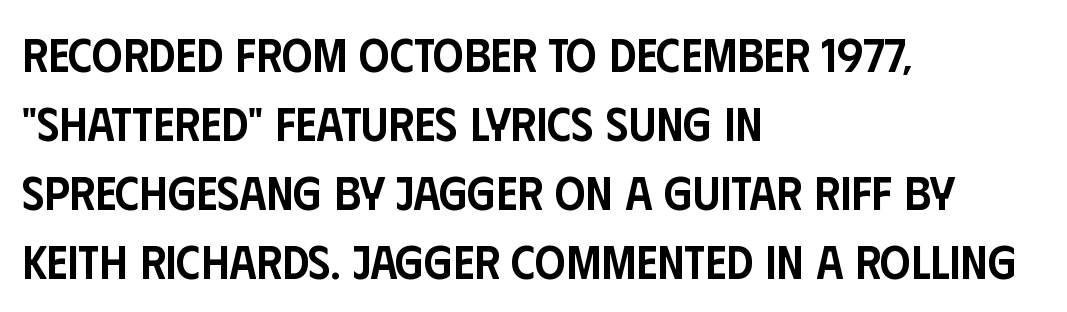
The image shows 48 px semibold, condensed sans-serif type, upright; set left-aligned, normal line spacing (1.44x), normal letter spacing, not underlined; low stroke contrast and a large x-height.
